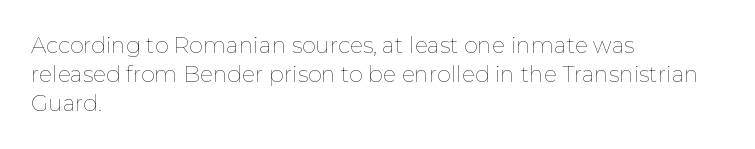
{"italic": "no", "bold": "no", "underline": "no", "align": "left", "line_spacing": "normal", "line_spacing_ratio": 1.32, "letter_spacing": "normal", "letter_spacing_em": 0.0, "glyph_px": 22}
